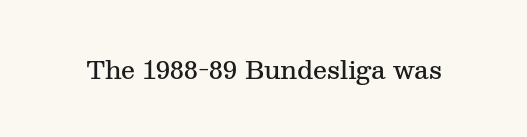
The letters stand upright; this is a roman face. Words appear dense and cohesive because spacing is normal. What weight is shown? A semibold, between regular and bold. The passage shown is not underscored anywhere.
